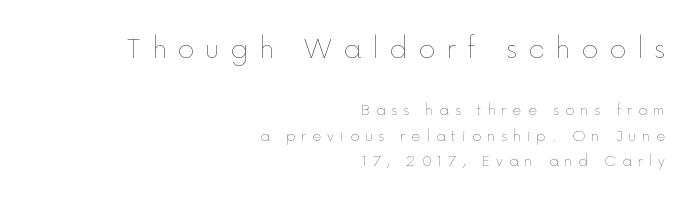
{"italic": "no", "bold": "no", "underline": "no", "align": "right", "line_spacing_ratio": 1.82, "letter_spacing": "wide", "letter_spacing_em": 0.42, "larger_block": "first", "size_ratio": 1.86, "glyph_px": 26}
